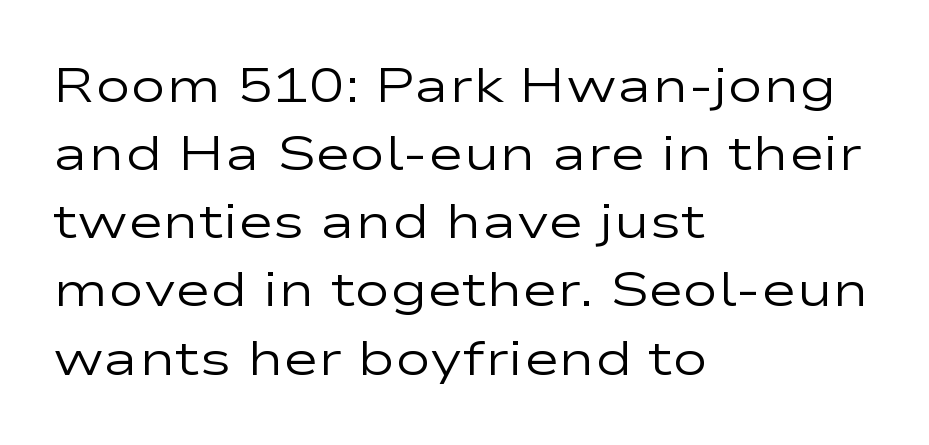
Q: Is the text bold? A: No.
Q: Is the text italic (slanted)? A: No, it is upright.
Q: Is the typeface a serif or a sans-serif typeface? A: Sans-serif.
Q: Is the text underlined? A: No.
Q: How is the paragraph aligned? A: Left-aligned.
Q: Is the spacing between letters normal or unusually wide? A: Normal.
Q: Is the spacing between lines tight, normal or loose? A: Normal.
Q: Width (condensed, normal, or wide)? A: Wide.
Q: Stroke contrast? A: Low.
Q: x-height? A: Medium.
Q: Monospaced? A: No.
